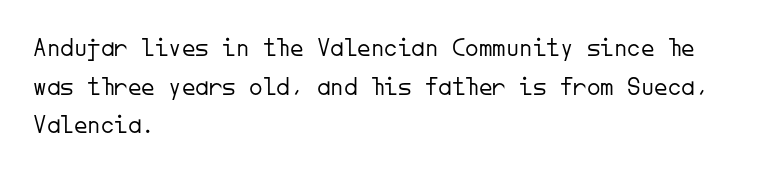
The image shows 27 px text type, upright; set left-aligned, normal line spacing (1.43x), normal letter spacing, not underlined.
